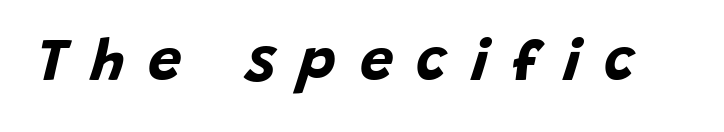
Q: Is the text bold? A: Yes.
Q: Is the text italic (slanted)? A: Yes, it leans right by about 15 degrees.
Q: Is the text underlined? A: No.
Q: Is the spacing between letters normal or unusually wide? A: Unusually wide.
Q: Width (condensed, normal, or wide)? A: Normal.
Q: Stroke contrast? A: Low.
Q: x-height? A: Large.
Q: Monospaced? A: No.
